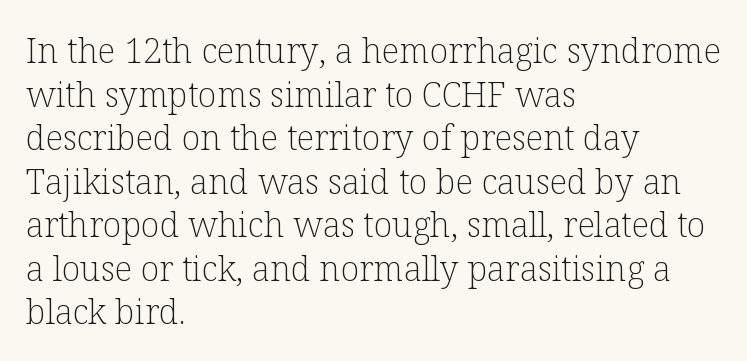
The image shows 34 px light serif type, upright; set left-aligned, normal line spacing (1.28x), normal letter spacing, not underlined; low stroke contrast and a medium x-height.
